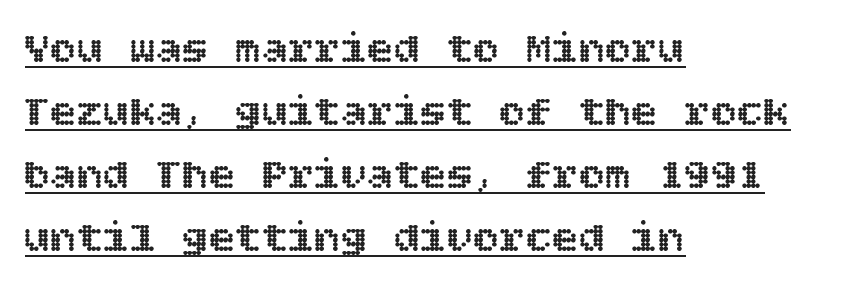
The image shows 44 px text type, upright; set left-aligned, normal line spacing (1.43x), normal letter spacing, underlined; a large x-height.
